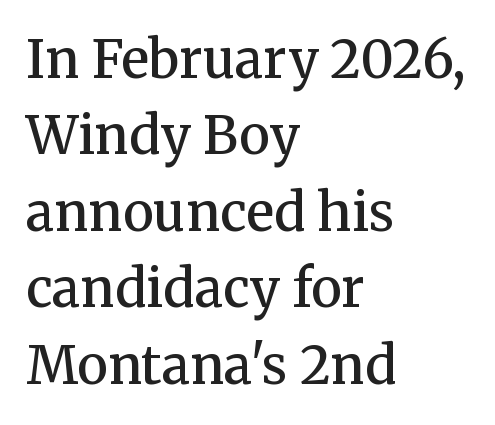
Descenders are the only things crossing below the line. Ordinary non-slanted type is in use. A typesetter would call this zero additional tracking. Looks like regular typesetting: each glyph gets only the width it needs. The setting favours the left margin, as ordinary paragraphs usually do.
